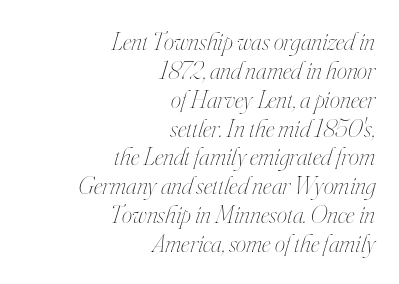
The image shows 26 px text type, italic (leaning right); set right-aligned, tight line spacing (1.11x), normal letter spacing, not underlined.
